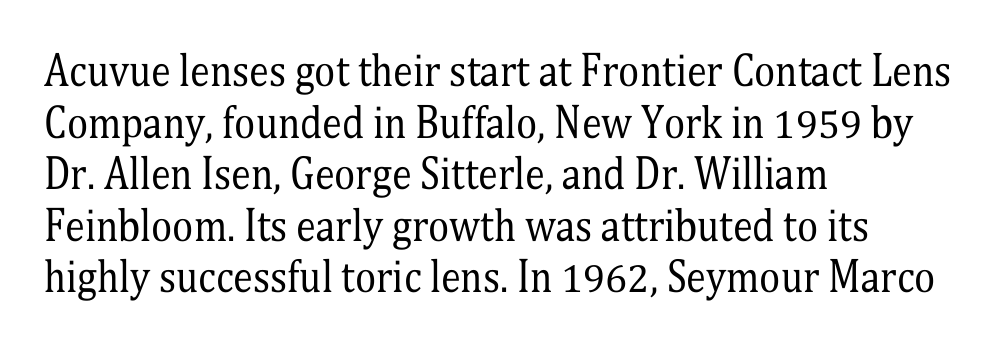
The image shows 40 px regular-weight, condensed serif type, upright; set left-aligned, normal line spacing (1.29x), normal letter spacing, not underlined; medium stroke contrast and a medium x-height.
